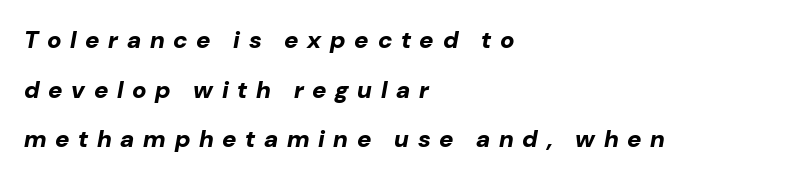
The image shows 24 px bold type, italic (leaning right); set left-aligned, loose line spacing (2.07x), unusually wide letter spacing (+0.36 em), not underlined.
